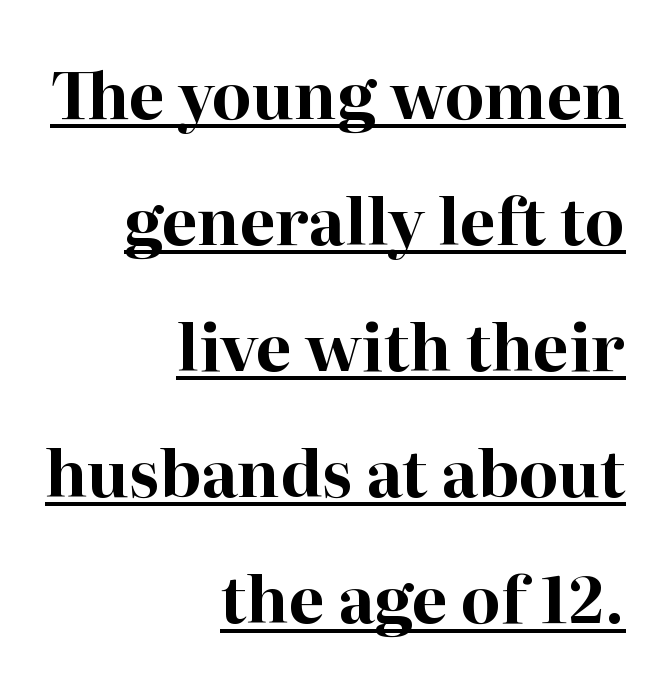
The image shows 64 px bold serif type, upright; set right-aligned, loose line spacing (1.97x), normal letter spacing, underlined; high stroke contrast and a medium x-height.
